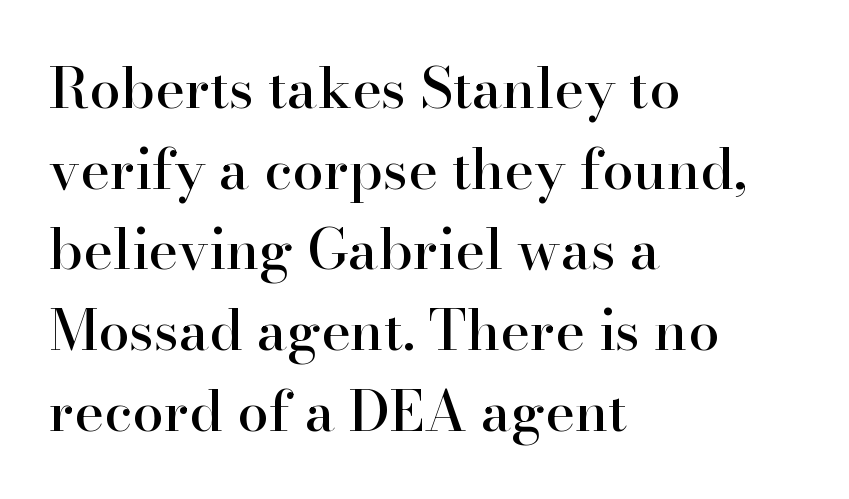
The words here are not underlined. The text block is weighted toward the left margin, trailing off unevenly rightward. Quick note: not italic, upright. You could not count columns in this text — the font is proportionally spaced.
